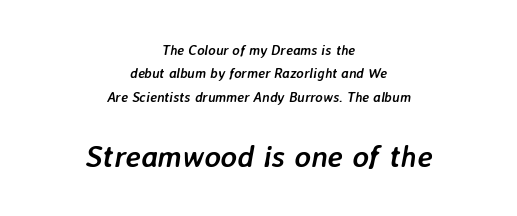
The image shows 31 px semibold type, italic (leaning right); set centered, normal line spacing (1.67x), normal letter spacing, not underlined; the second (bottom) block is 2.21x larger; low stroke contrast and a medium x-height.
